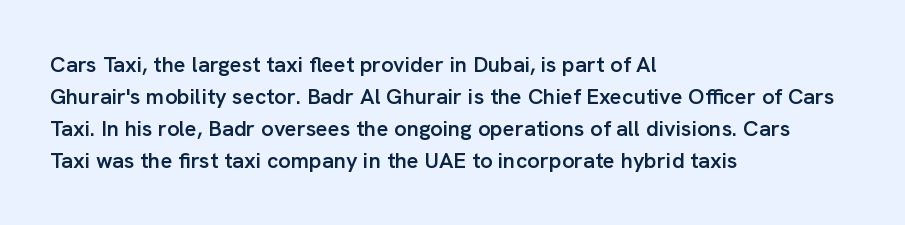
The image shows 22 px text type, upright; set left-aligned, normal line spacing (1.45x), normal letter spacing, not underlined.
